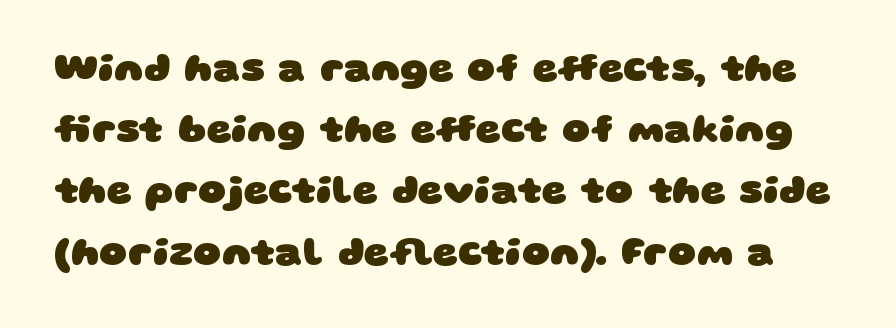
These words are printed bold, with thick strokes throughout. Lines of text with bare space underneath. Note the varied advance widths — an 'i' is clearly narrower than an 'm'. This block has exactly the height ordinary leading produces.
